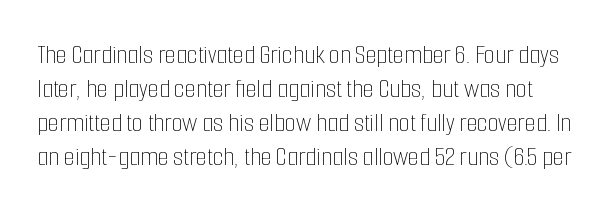
A typesetter would call this proportional, since set widths differ per character. Summary of weight: not heavy and not bold. The letters stand straight up with perfectly vertical stems. Lines of text with bare space underneath. Default kerning and tracking; the words read as compact shapes.
